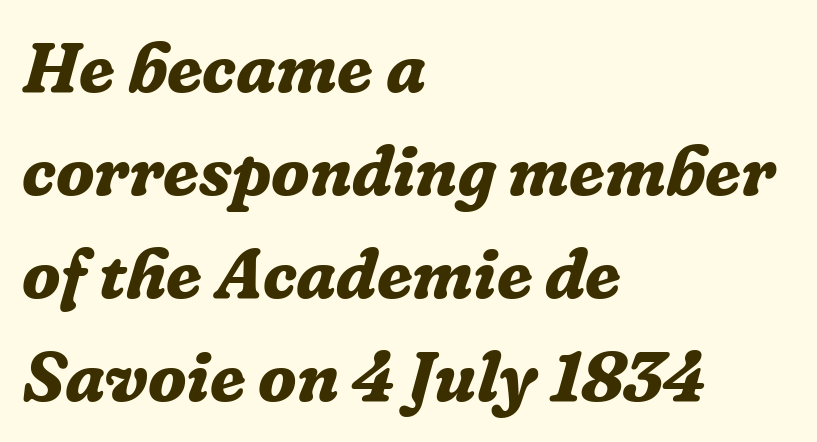
{"serif": "yes", "italic": "yes", "lean": "right", "slant_degrees": 16, "bold": "yes", "weight": "bold", "width": "normal", "stroke_contrast": "low", "x_height": "medium", "monospaced": "no", "underline": "no", "align": "left", "line_spacing": "normal", "line_spacing_ratio": 1.45, "letter_spacing": "normal", "letter_spacing_em": 0.0, "glyph_px": 71}
